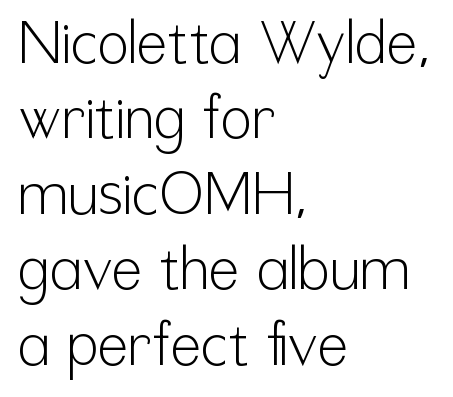
{"serif": "no", "italic": "no", "bold": "no", "weight": "light", "width": "condensed", "stroke_contrast": "low", "x_height": "medium", "monospaced": "no", "underline": "no", "align": "left", "line_spacing": "normal", "line_spacing_ratio": 1.3, "letter_spacing": "normal", "letter_spacing_em": 0.0, "glyph_px": 58}
